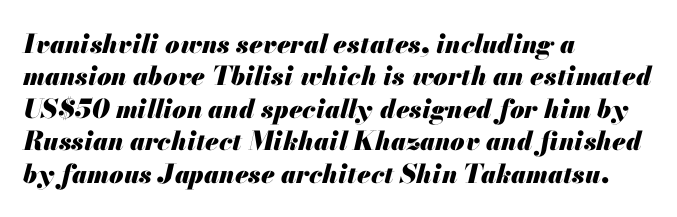
The rag falls on the right side of this text block. This is heavy type, rendered in bold. The zone under the glyphs is completely vacant. Leading matches the norm, producing a regular column.
